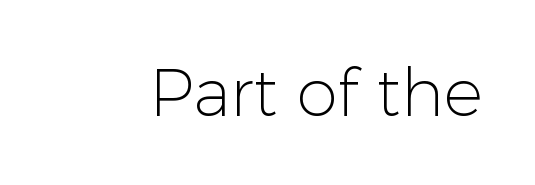
The image shows 66 px light sans-serif type, upright; set normal letter spacing, not underlined; low stroke contrast and a medium x-height.
